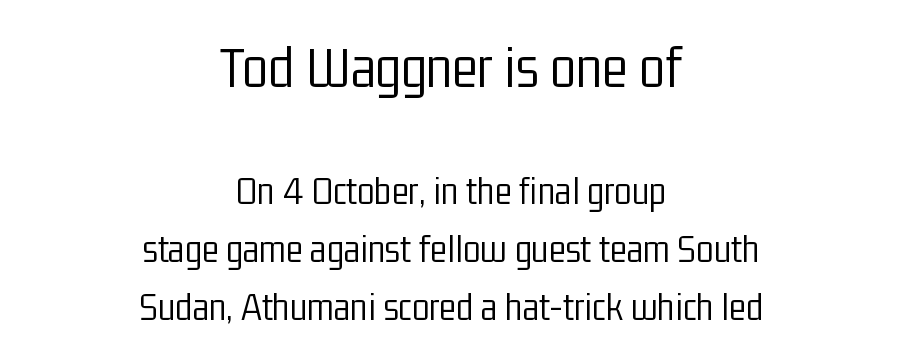
Q: Is the text bold? A: No.
Q: Is the text italic (slanted)? A: No, it is upright.
Q: Is the typeface a serif or a sans-serif typeface? A: Sans-serif.
Q: Is the text underlined? A: No.
Q: How is the paragraph aligned? A: Centered.
Q: Is the spacing between letters normal or unusually wide? A: Normal.
Q: Is the spacing between lines tight, normal or loose? A: Normal.
Q: Which block of text is set in a larger size, the first (top) or the second (bottom)? A: The first (top) one.
Q: Width (condensed, normal, or wide)? A: Condensed.
Q: Stroke contrast? A: Low.
Q: x-height? A: Medium.
Q: Monospaced? A: No.
